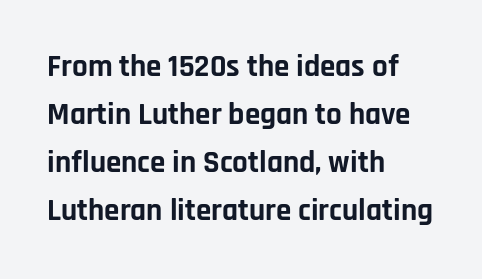
{"serif": "no", "italic": "no", "bold": "yes", "weight": "bold", "width": "normal", "stroke_contrast": "low", "x_height": "large", "monospaced": "no", "underline": "no", "align": "left", "line_spacing": "normal", "line_spacing_ratio": 1.55, "letter_spacing": "normal", "letter_spacing_em": 0.0, "glyph_px": 31}
